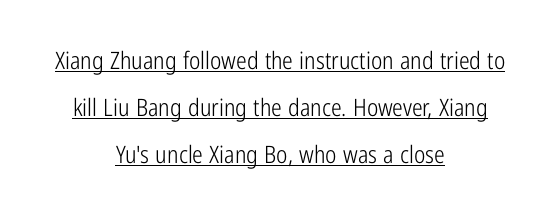
The image shows 24 px text type, upright; set centered, loose line spacing (1.95x), normal letter spacing, underlined.
